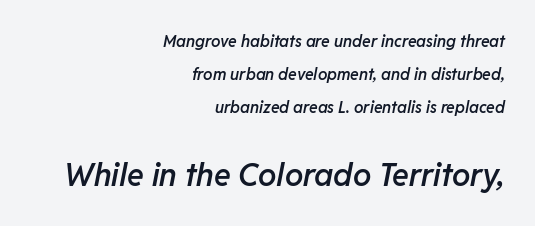
The text block is weighted toward the right margin, trailing off unevenly leftward. Check under the words: just untouched page. The font is running at a semibold setting, under full bold. Words appear dense and cohesive because spacing is normal.
